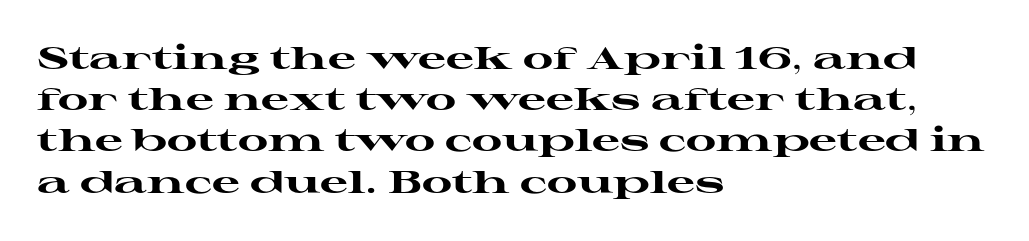
Q: Is the text bold? A: Yes.
Q: Is the text italic (slanted)? A: No, it is upright.
Q: Is the typeface a serif or a sans-serif typeface? A: Serif.
Q: Is the text underlined? A: No.
Q: How is the paragraph aligned? A: Left-aligned.
Q: Is the spacing between letters normal or unusually wide? A: Normal.
Q: Is the spacing between lines tight, normal or loose? A: Normal.
Q: Width (condensed, normal, or wide)? A: Wide.
Q: Stroke contrast? A: High.
Q: x-height? A: Medium.
Q: Monospaced? A: No.
